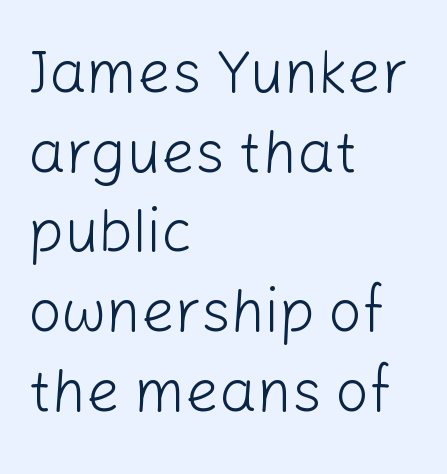
Q: Is the text bold? A: No.
Q: Is the text italic (slanted)? A: No, it is upright.
Q: Is the typeface a serif or a sans-serif typeface? A: Sans-serif.
Q: Is the text underlined? A: No.
Q: How is the paragraph aligned? A: Left-aligned.
Q: Is the spacing between letters normal or unusually wide? A: Normal.
Q: Is the spacing between lines tight, normal or loose? A: Normal.
Q: Width (condensed, normal, or wide)? A: Normal.
Q: Stroke contrast? A: Low.
Q: x-height? A: Medium.
Q: Monospaced? A: No.
